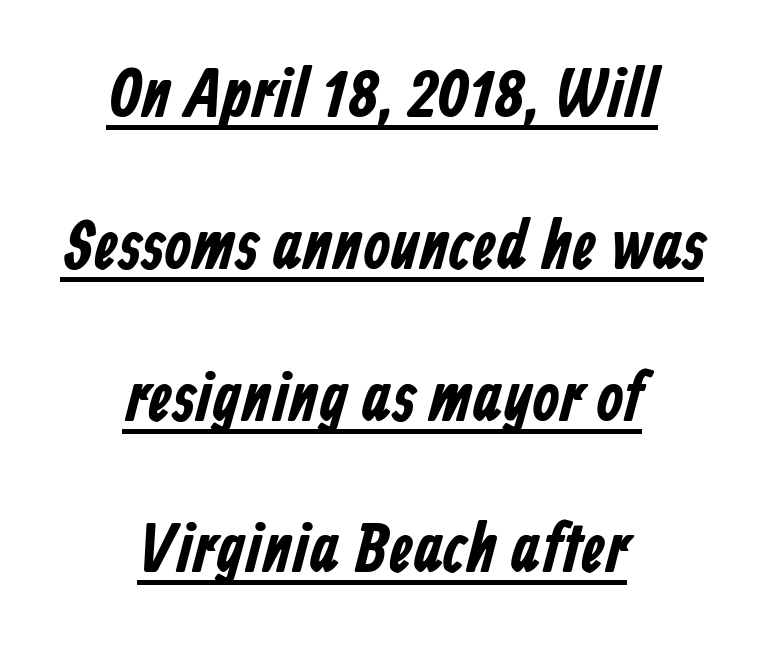
Q: Is the typeface a serif or a sans-serif typeface? A: Sans-serif.
Q: Is the text underlined? A: Yes.
Q: How is the paragraph aligned? A: Centered.
Q: Is the spacing between letters normal or unusually wide? A: Normal.
Q: Is the spacing between lines tight, normal or loose? A: Loose.
Q: Width (condensed, normal, or wide)? A: Condensed.
Q: Stroke contrast? A: Low.
Q: x-height? A: Medium.
Q: Monospaced? A: No.
